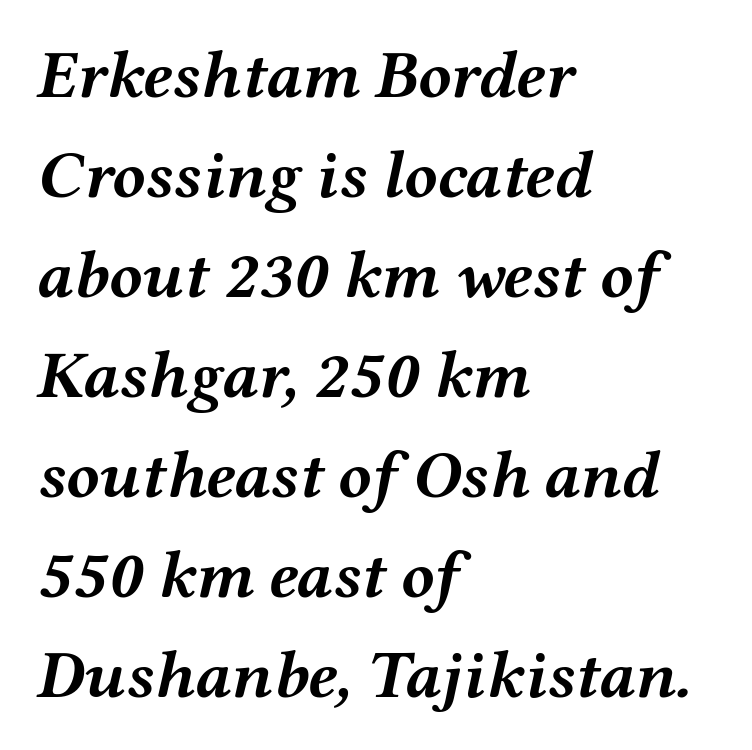
Q: Is the text bold? A: Yes.
Q: Is the text italic (slanted)? A: Yes, it leans right by about 12 degrees.
Q: Is the text underlined? A: No.
Q: How is the paragraph aligned? A: Left-aligned.
Q: Is the spacing between letters normal or unusually wide? A: Normal.
Q: Is the spacing between lines tight, normal or loose? A: Normal.
Q: Width (condensed, normal, or wide)? A: Wide.
Q: Stroke contrast? A: Medium.
Q: x-height? A: Medium.
Q: Monospaced? A: No.
